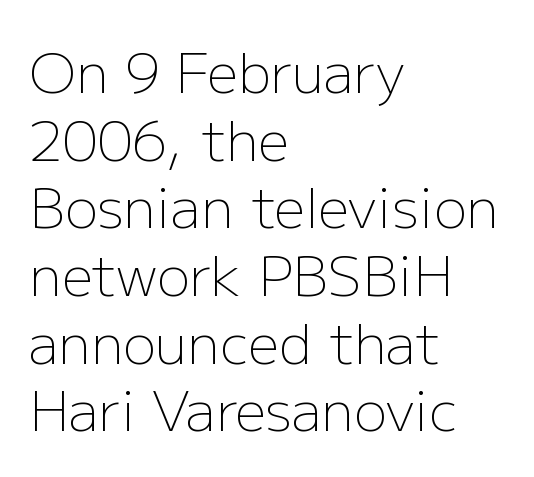
The image shows 55 px light sans-serif type, upright; set left-aligned, line spacing 1.23x, normal letter spacing, not underlined; low stroke contrast and a medium x-height.
